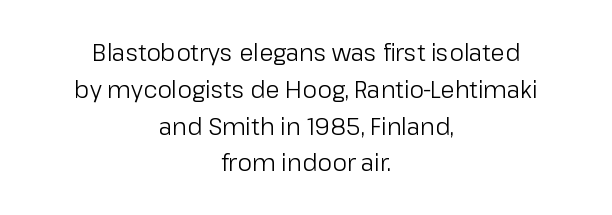
Q: Is the text bold? A: No.
Q: Is the text italic (slanted)? A: No, it is upright.
Q: Is the text underlined? A: No.
Q: How is the paragraph aligned? A: Centered.
Q: Is the spacing between letters normal or unusually wide? A: Normal.
Q: Is the spacing between lines tight, normal or loose? A: Normal.
